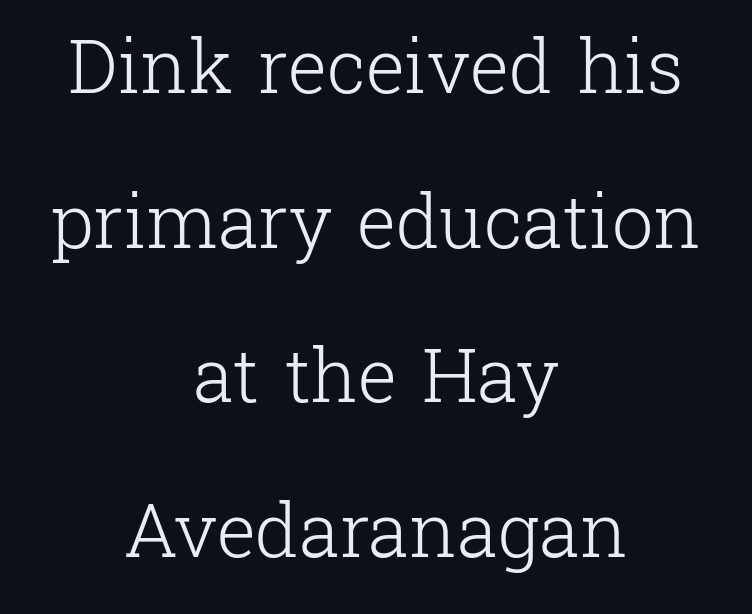
The image shows 74 px light serif type, upright; set centered, loose line spacing (2.09x), normal letter spacing, not underlined; low stroke contrast and a medium x-height.
